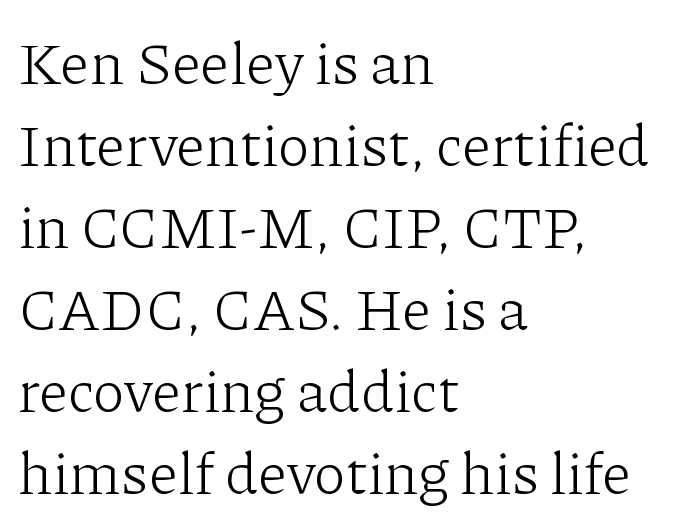
Students, note that the glyphs here touch the page at normal intervals. Teacher's note: observe the even left margin — that is flush-left alignment. The foot of each line stays bare and open. Note the varied advance widths — an 'i' is clearly narrower than an 'm'.
